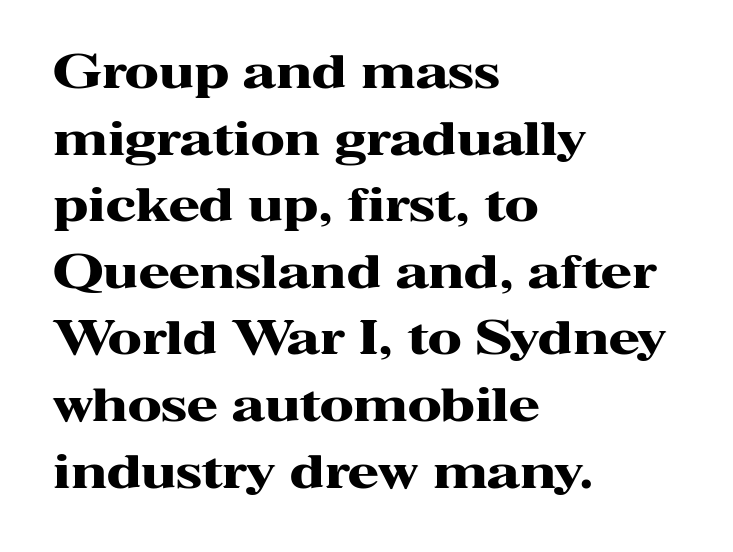
Q: Is the text bold? A: Yes.
Q: Is the text italic (slanted)? A: No, it is upright.
Q: Is the typeface a serif or a sans-serif typeface? A: Serif.
Q: Is the text underlined? A: No.
Q: How is the paragraph aligned? A: Left-aligned.
Q: Is the spacing between letters normal or unusually wide? A: Normal.
Q: Is the spacing between lines tight, normal or loose? A: Normal.
Q: Width (condensed, normal, or wide)? A: Wide.
Q: Stroke contrast? A: High.
Q: x-height? A: Medium.
Q: Monospaced? A: No.
